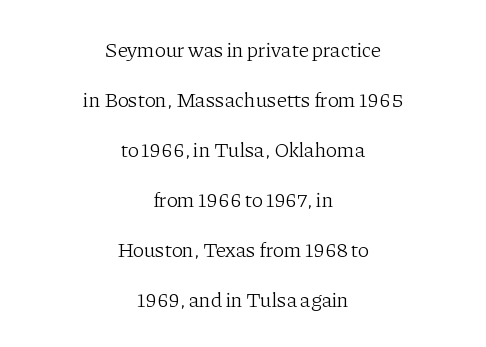
The image shows 21 px text type, upright; set centered, loose line spacing (2.38x), normal letter spacing, not underlined.
